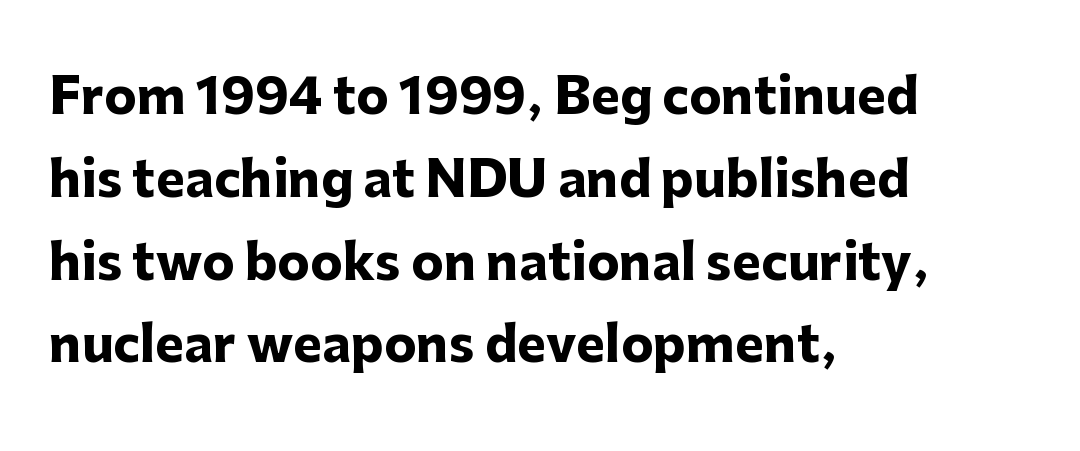
The image shows 49 px heavy sans-serif type, upright; set left-aligned, normal line spacing (1.69x), normal letter spacing, not underlined; low stroke contrast and a medium x-height.
